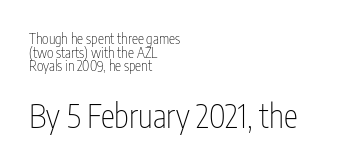
{"serif": "no", "italic": "no", "bold": "no", "weight": "thin", "width": "condensed", "stroke_contrast": "low", "x_height": "medium", "monospaced": "no", "underline": "no", "align": "left", "line_spacing": "tight", "line_spacing_ratio": 0.97, "letter_spacing": "normal", "letter_spacing_em": 0.0, "larger_block": "second", "size_ratio": 2.29, "glyph_px": 32}
